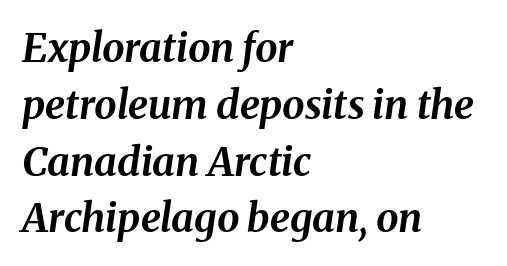
The image shows 40 px bold type, italic (leaning right); set left-aligned, normal line spacing (1.42x), normal letter spacing, not underlined; medium stroke contrast and a medium x-height.
